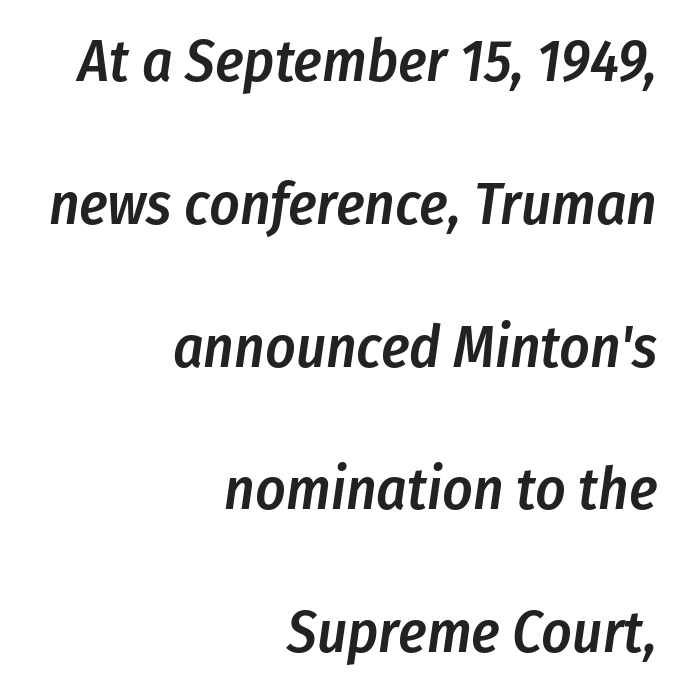
Does the lettering tilt? It does — this is italic. The space beneath each line is pristine and unruled. The paragraph has a hard right edge and a soft left edge. A somewhat darkened texture: the type is semibold rather than bold.
